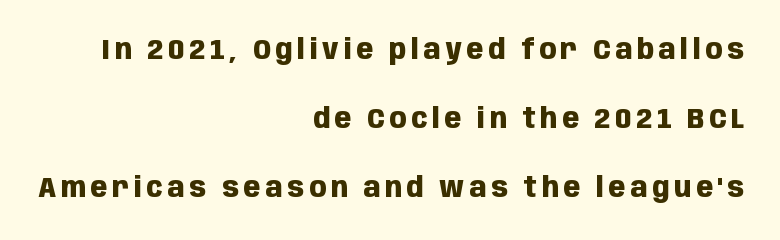
Whoever set this chose breathing room over compactness in the vertical rhythm. The specimen reads as upright at a glance. The space beneath each line is pristine and unruled. You'd pick this weight for a headline — it's a proper bold.
